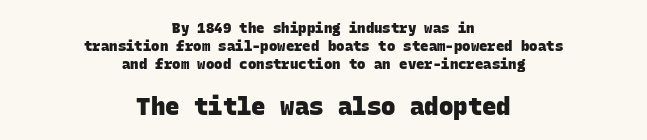
Q: Is the text bold? A: Yes.
Q: Is the text underlined? A: No.
Q: How is the paragraph aligned? A: Centered.
Q: Is the spacing between letters normal or unusually wide? A: Normal.
Q: Is the spacing between lines tight, normal or loose? A: Normal.
Q: Which block of text is set in a larger size, the first (top) or the second (bottom)? A: The second (bottom) one.
